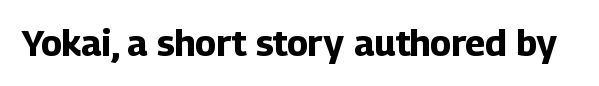
The image shows 36 px bold sans-serif type, upright; set normal letter spacing, not underlined; low stroke contrast and a medium x-height.
